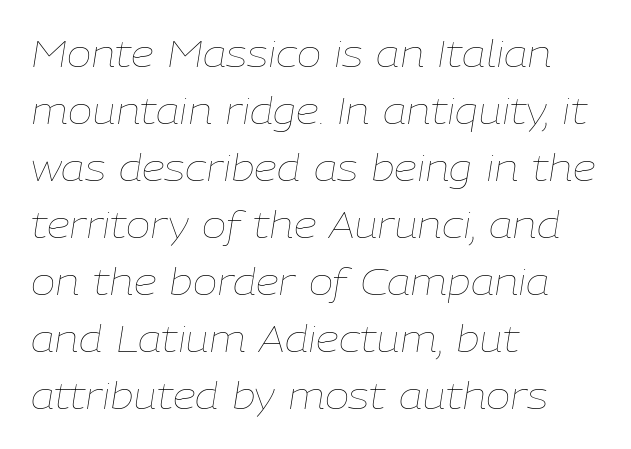
Underline: absent. The setting favours the left margin, as ordinary paragraphs usually do. Do the characters align in a grid? No, the font is proportional. Between one letter and the next there's only the usual sliver of space. These glyphs show unthickened strokes, regular width or finer. Is the type slanted? Yes — the strokes lean at a clear angle.
